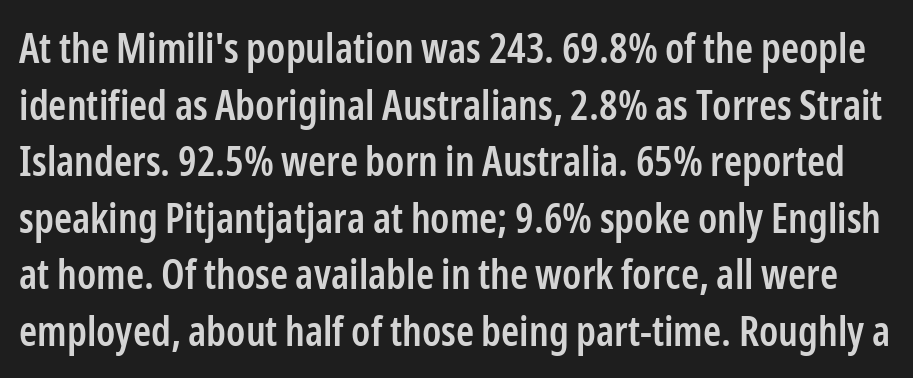
Character widths vary here, with narrow letters taking less room than wide ones. Any mark beneath the type? The region is blank. A typesetter would call this leading conventional body-copy spacing. The type sits square on the baseline with zero lean. The rendering uses a semibold face; strokes are thickened but not to full bold. The tracking reads as untouched default to a designer's eye.
